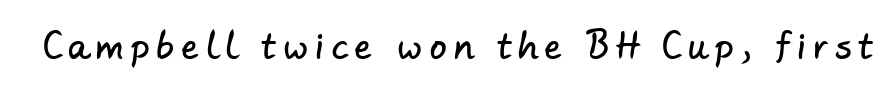
Unlike a traditional serif, this face leaves its strokes unadorned. Varying glyph widths throughout — classic text-font behaviour. The passage shown has open, widely tracked lettering throughout. Just letters on the line, the space beneath them empty.
